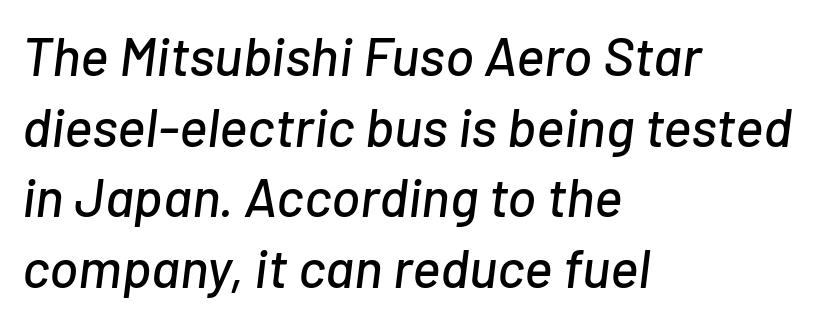
The lines in this sample share a left origin and differ only in where they stop. A typesetter would call this proportional, since set widths differ per character. Standard letterfit; no display-style spreading of the glyphs. Beneath every word, the page is bare. Is the type slanted? Yes — the strokes lean at a clear angle. Regarding leading, the lines here are spaced in the standard way.
